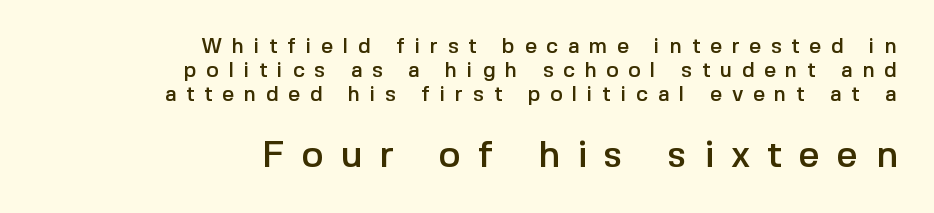
Q: Is the text italic (slanted)? A: No, it is upright.
Q: Is the typeface a serif or a sans-serif typeface? A: Sans-serif.
Q: Is the text underlined? A: No.
Q: How is the paragraph aligned? A: Right-aligned.
Q: Is the spacing between letters normal or unusually wide? A: Unusually wide.
Q: Is the spacing between lines tight, normal or loose? A: Tight.
Q: Which block of text is set in a larger size, the first (top) or the second (bottom)? A: The second (bottom) one.
Q: Width (condensed, normal, or wide)? A: Normal.
Q: x-height? A: Medium.
Q: Monospaced? A: No.
